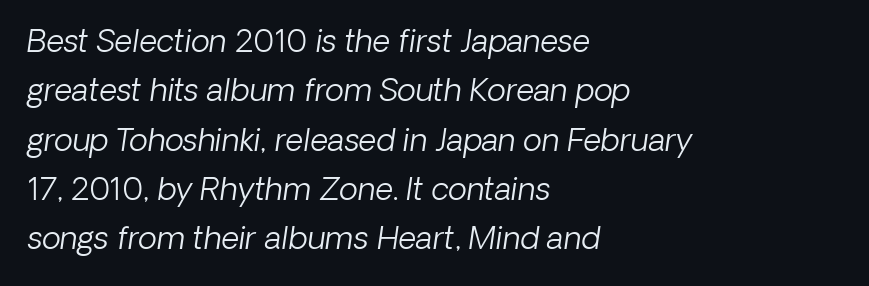
Q: Is the text bold? A: No.
Q: Is the text italic (slanted)? A: Yes, it leans right by about 8 degrees.
Q: Is the text underlined? A: No.
Q: How is the paragraph aligned? A: Left-aligned.
Q: Is the spacing between letters normal or unusually wide? A: Normal.
Q: Is the spacing between lines tight, normal or loose? A: Normal.
Q: Width (condensed, normal, or wide)? A: Normal.
Q: Stroke contrast? A: Low.
Q: x-height? A: Medium.
Q: Monospaced? A: No.
